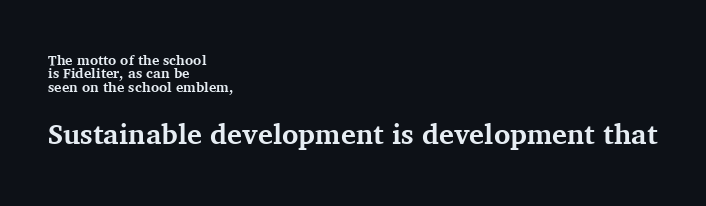
Standard letterfit; no display-style spreading of the glyphs. Each glyph is drawn with heavy, bold strokes. Are there feet on the stems? There are — it's a serif. Of the two passages, the one underneath uses the larger point size.
